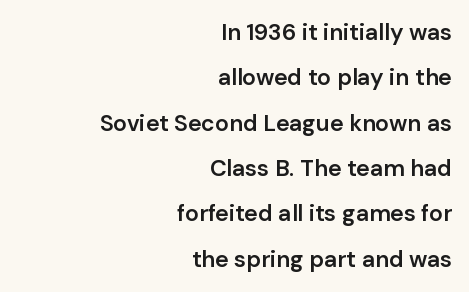
Stems and bowls a touch heavier than normal — semibold. The lines in this sample share a right terminus and differ only in where they begin. Underlining? Definitely not there. Interline gaps are noticeably wide in this sample.
